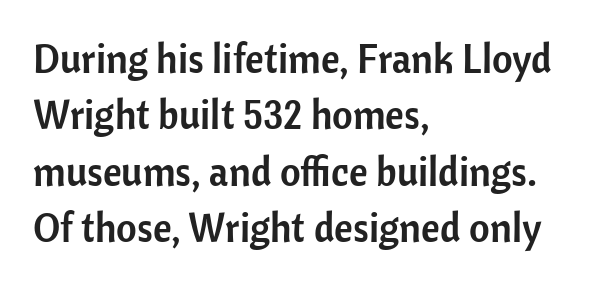
{"serif": "no", "italic": "no", "width": "normal", "stroke_contrast": "low", "x_height": "medium", "monospaced": "no", "underline": "no", "align": "left", "line_spacing": "normal", "line_spacing_ratio": 1.41, "letter_spacing": "normal", "letter_spacing_em": 0.0, "glyph_px": 40}
